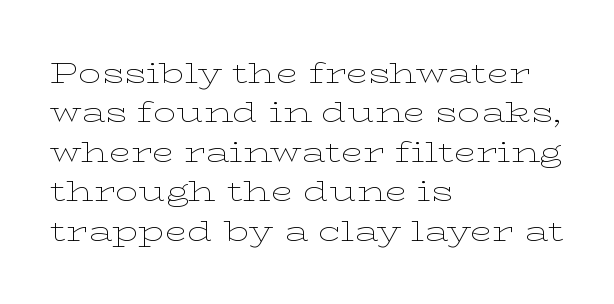
Q: Is the text bold? A: No.
Q: Is the text italic (slanted)? A: No, it is upright.
Q: Is the typeface a serif or a sans-serif typeface? A: Serif.
Q: Is the text underlined? A: No.
Q: How is the paragraph aligned? A: Left-aligned.
Q: Is the spacing between letters normal or unusually wide? A: Normal.
Q: Is the spacing between lines tight, normal or loose? A: Normal.
Q: Width (condensed, normal, or wide)? A: Wide.
Q: Stroke contrast? A: Low.
Q: x-height? A: Medium.
Q: Monospaced? A: No.
